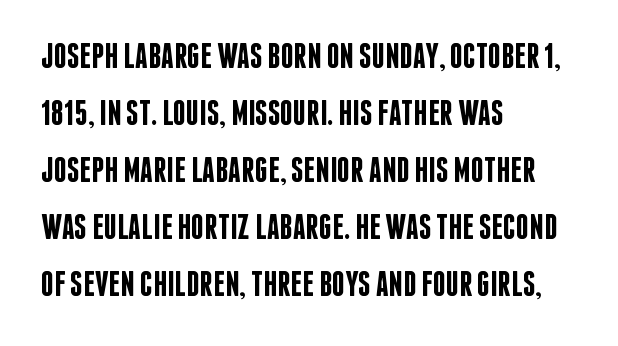
Q: Is the text bold? A: Semi-bold.
Q: Is the text italic (slanted)? A: No, it is upright.
Q: Is the typeface a serif or a sans-serif typeface? A: Sans-serif.
Q: Is the text underlined? A: No.
Q: How is the paragraph aligned? A: Left-aligned.
Q: Is the spacing between letters normal or unusually wide? A: Normal.
Q: Is the spacing between lines tight, normal or loose? A: Normal.
Q: Width (condensed, normal, or wide)? A: Condensed.
Q: Stroke contrast? A: Low.
Q: x-height? A: Large.
Q: Monospaced? A: No.
